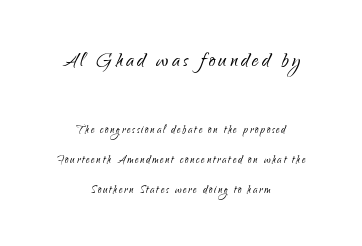
A bare baseline throughout the passage. These glyphs show unthickened strokes, regular width or finer. The typesetter chose a symmetrical, centered arrangement here. One glance says open: line gaps are wider than usual. Character size in the leading block exceeds that of the trailing block.
